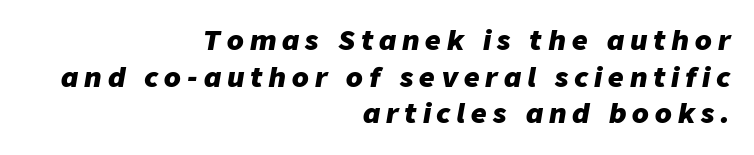
{"italic": "yes", "lean": "right", "slant_degrees": 9, "bold": "yes", "underline": "no", "align": "right", "line_spacing": "normal", "line_spacing_ratio": 1.36, "letter_spacing": "wide", "letter_spacing_em": 0.22, "glyph_px": 27}
